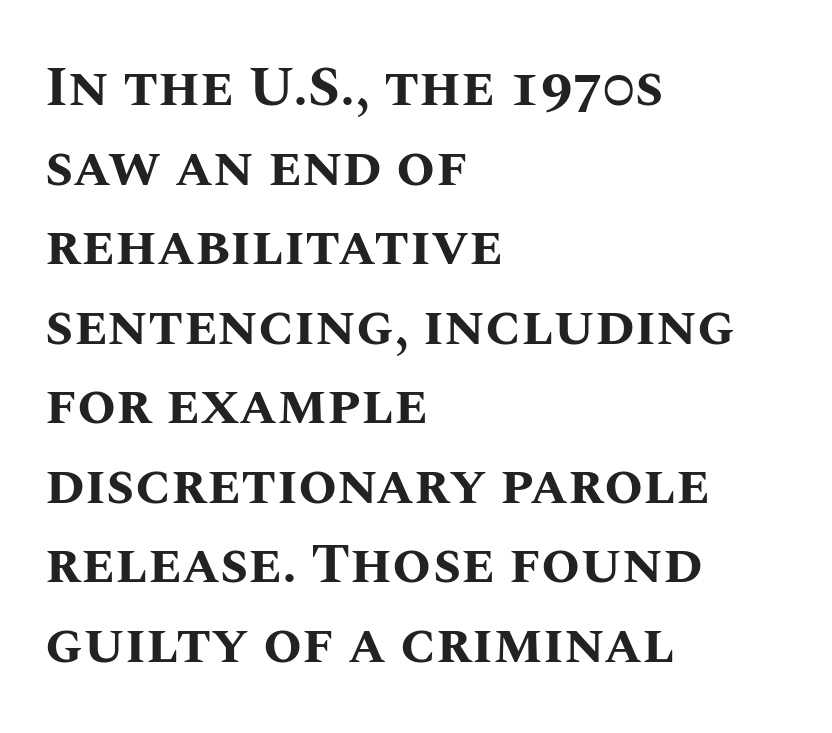
Q: Is the text bold? A: Yes.
Q: Is the text italic (slanted)? A: No, it is upright.
Q: Is the text underlined? A: No.
Q: How is the paragraph aligned? A: Left-aligned.
Q: Is the spacing between letters normal or unusually wide? A: Normal.
Q: Is the spacing between lines tight, normal or loose? A: Normal.
Q: Width (condensed, normal, or wide)? A: Normal.
Q: Stroke contrast? A: Medium.
Q: x-height? A: Large.
Q: Monospaced? A: No.
